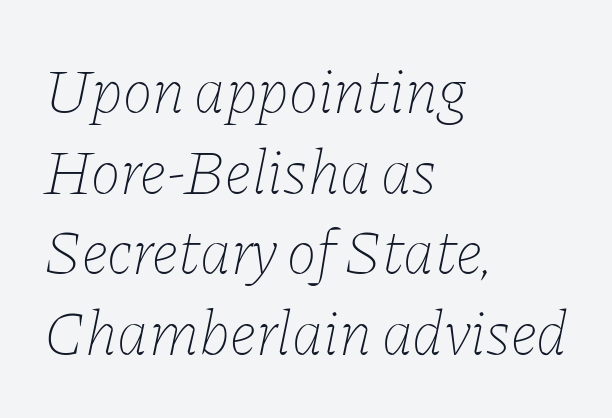
Q: Is the text bold? A: No.
Q: Is the text italic (slanted)? A: Yes, it leans right by about 11 degrees.
Q: Is the text underlined? A: No.
Q: How is the paragraph aligned? A: Left-aligned.
Q: Is the spacing between letters normal or unusually wide? A: Normal.
Q: Is the spacing between lines tight, normal or loose? A: Normal.
Q: Width (condensed, normal, or wide)? A: Normal.
Q: Stroke contrast? A: Low.
Q: x-height? A: Medium.
Q: Monospaced? A: No.
